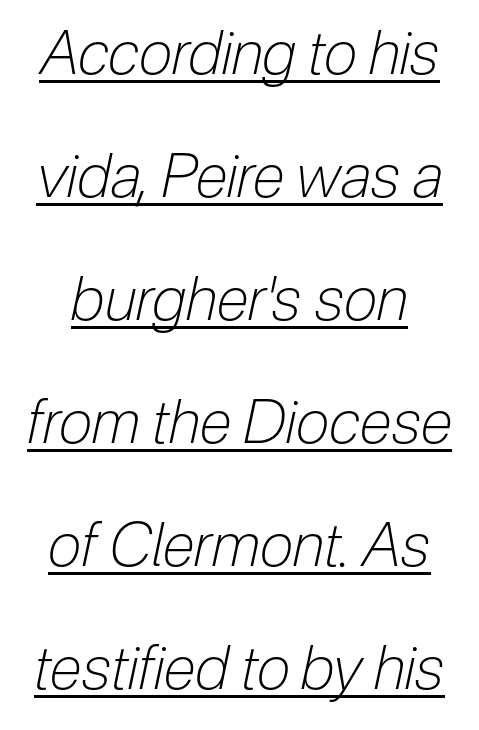
The image shows 60 px light, condensed type, italic (leaning right); set loose line spacing (2.05x), normal letter spacing, underlined; low stroke contrast and a medium x-height.
